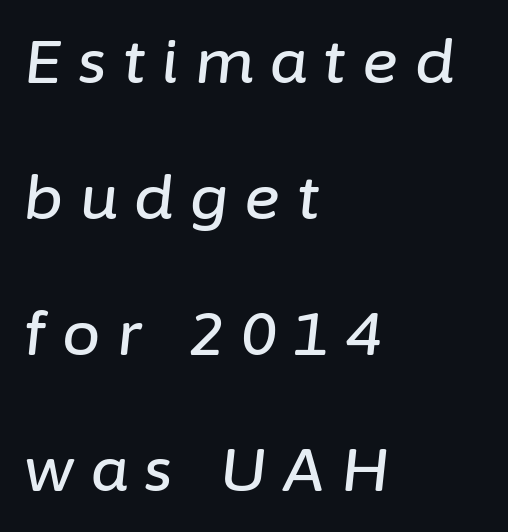
Q: Is the text italic (slanted)? A: Yes, it leans right by about 6 degrees.
Q: Is the text underlined? A: No.
Q: How is the paragraph aligned? A: Left-aligned.
Q: Is the spacing between letters normal or unusually wide? A: Unusually wide.
Q: Is the spacing between lines tight, normal or loose? A: Loose.
Q: Width (condensed, normal, or wide)? A: Normal.
Q: Stroke contrast? A: Low.
Q: x-height? A: Medium.
Q: Monospaced? A: No.
